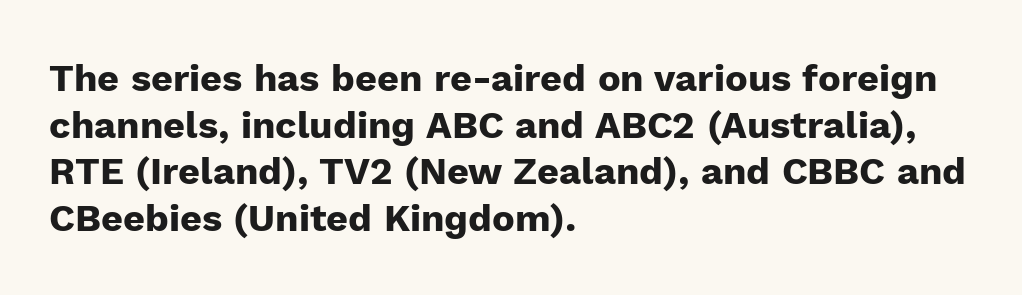
The strip under each line holds only bare page. Letter spacing: default. Examine the stroke ends and you'll find no serifs. Notice how thick the strokes are: this is what a full bold looks like. Upright lettering throughout. Think of a printed novel: that variable character pitch is what you see here.
